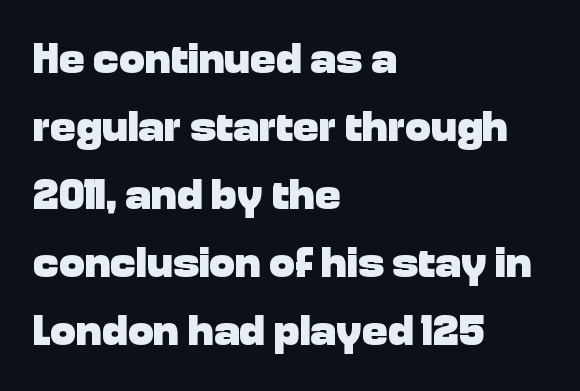
Character widths vary here, with narrow letters taking less room than wide ones. Standard letterfit; no display-style spreading of the glyphs. The rows are spaced the way most documents space them. Examine the stroke ends and you'll find no serifs.
